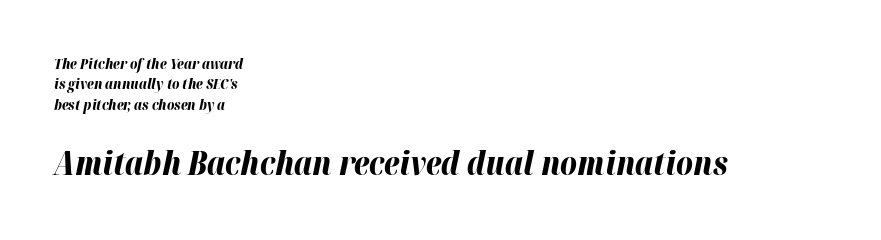
{"italic": "yes", "lean": "right", "slant_degrees": 12, "bold": "yes", "weight": "bold", "width": "normal", "stroke_contrast": "high", "x_height": "medium", "monospaced": "no", "underline": "no", "align": "left", "line_spacing": "normal", "line_spacing_ratio": 1.45, "letter_spacing": "normal", "letter_spacing_em": 0.0, "larger_block": "second", "size_ratio": 2.29, "glyph_px": 32}
